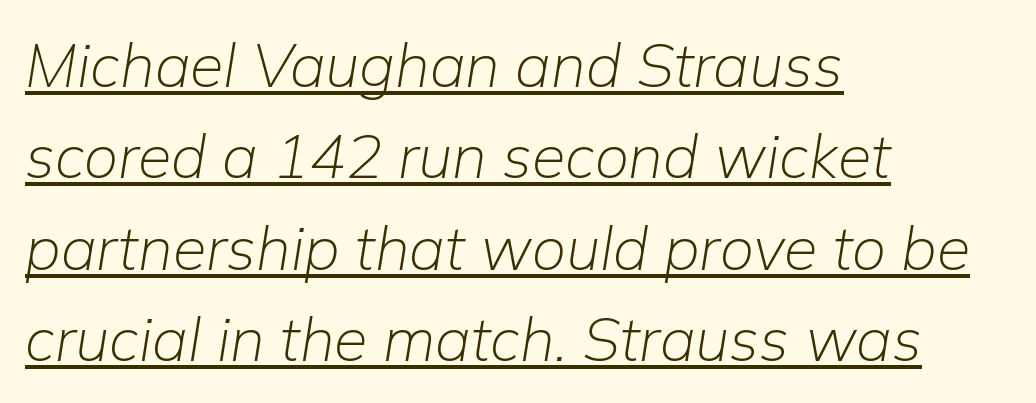
Q: Is the text bold? A: No.
Q: Is the text italic (slanted)? A: Yes, it leans right by about 9 degrees.
Q: Is the text underlined? A: Yes.
Q: How is the paragraph aligned? A: Left-aligned.
Q: Is the spacing between letters normal or unusually wide? A: Normal.
Q: Is the spacing between lines tight, normal or loose? A: Normal.
Q: Width (condensed, normal, or wide)? A: Normal.
Q: Stroke contrast? A: Low.
Q: x-height? A: Medium.
Q: Monospaced? A: No.
